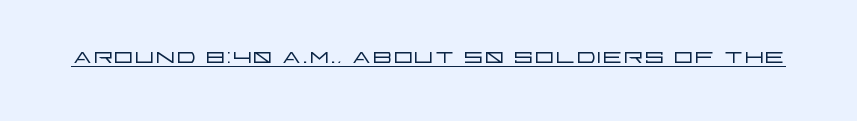
The image shows 31 px light, wide sans-serif type, upright; set normal letter spacing, underlined; low stroke contrast and a large x-height.
